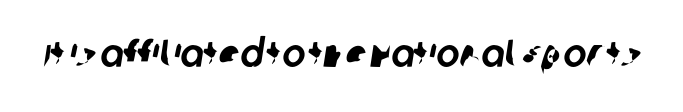
Nope, no serifs anywhere on these letters. Nobody touched the tracking dial on this one. Here the designer chose a conventional face with non-uniform glyph widths. The specimen omits any rule beneath the text block's lines.
